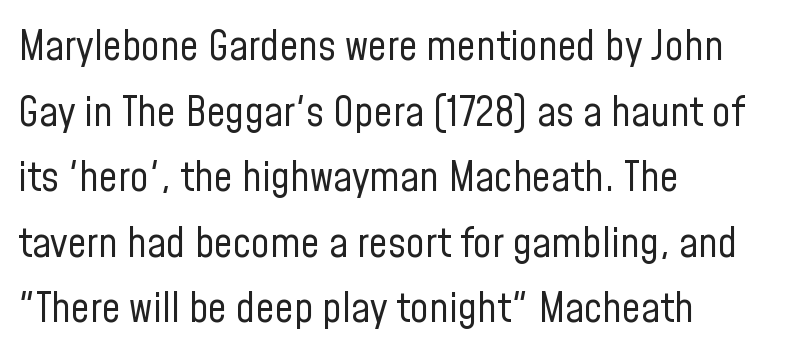
Line spacing here is normal. The typeface has the unassuming heft of standard copy or less. The ragged edge is on the right, which tells us the setting is flush left. Tall strokes in this sample are plumb rather than angled. Letter spacing: default. Examine the stroke ends and you'll find no serifs.
